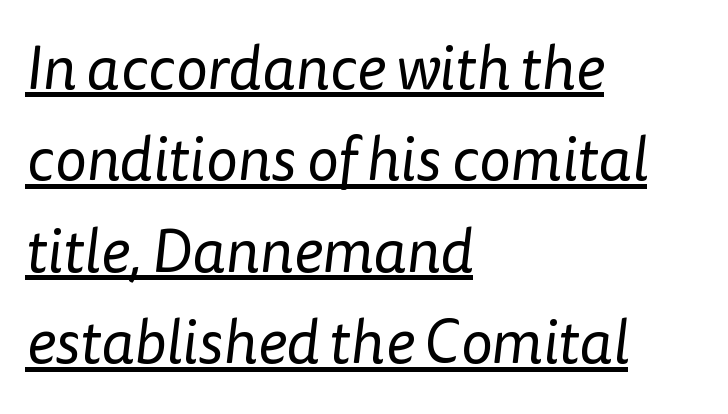
Q: Is the text bold? A: No.
Q: Is the typeface a serif or a sans-serif typeface? A: Sans-serif.
Q: Is the text underlined? A: Yes.
Q: How is the paragraph aligned? A: Left-aligned.
Q: Is the spacing between letters normal or unusually wide? A: Normal.
Q: Is the spacing between lines tight, normal or loose? A: Normal.
Q: Width (condensed, normal, or wide)? A: Normal.
Q: Stroke contrast? A: Low.
Q: x-height? A: Medium.
Q: Monospaced? A: No.
